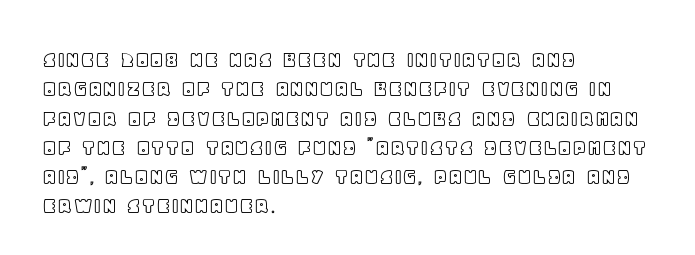
Q: Is the text italic (slanted)? A: No, it is upright.
Q: Is the text underlined? A: No.
Q: How is the paragraph aligned? A: Left-aligned.
Q: Is the spacing between letters normal or unusually wide? A: Normal.
